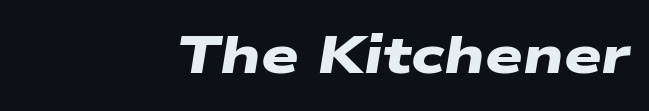
{"serif": "no", "bold": "yes", "weight": "heavy", "width": "wide", "stroke_contrast": "low", "x_height": "medium", "monospaced": "no", "underline": "no", "align": "right", "letter_spacing": "normal", "letter_spacing_em": 0.0, "glyph_px": 53}
